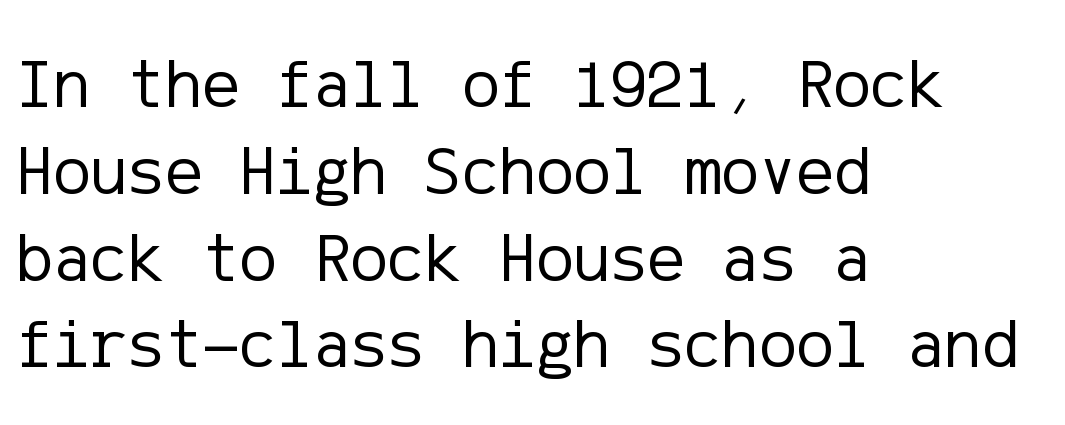
The image shows 70 px regular-weight sans-serif type, upright; set left-aligned, line spacing 1.24x, normal letter spacing, not underlined; low stroke contrast and a medium x-height.
